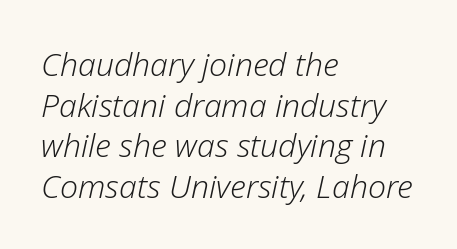
{"italic": "yes", "lean": "right", "slant_degrees": 12, "bold": "no", "weight": "light", "width": "normal", "stroke_contrast": "low", "x_height": "medium", "monospaced": "no", "underline": "no", "align": "left", "line_spacing": "normal", "line_spacing_ratio": 1.27, "letter_spacing": "normal", "letter_spacing_em": 0.0, "glyph_px": 32}
